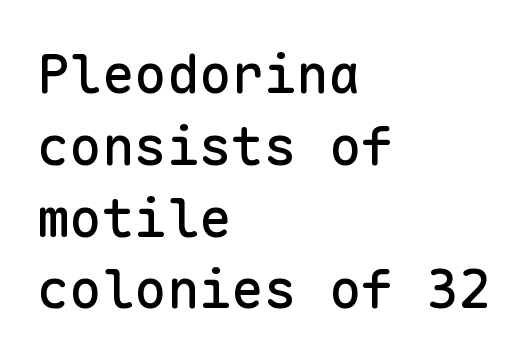
The words here are not underlined. Posture: vertical. Compared with a centered layout, this one pins lines to the left instead. The rows are spaced the way most documents space them. Inter-character spacing is left at the font's built-in metrics. Is this a fixed-width face? Yes — each glyph sits in an identical cell.
